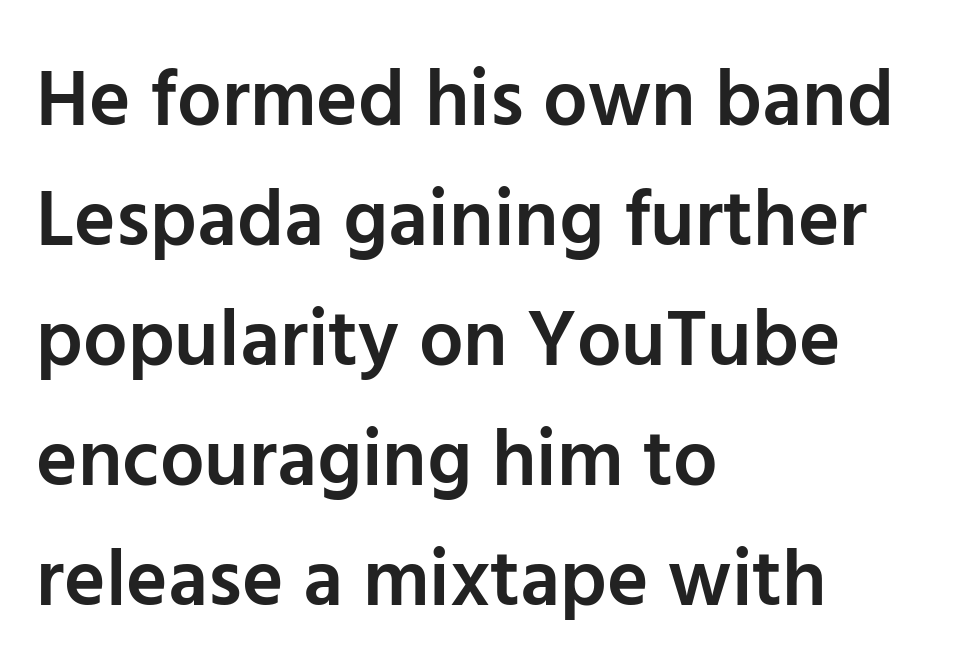
Q: Is the text bold? A: Semi-bold.
Q: Is the text italic (slanted)? A: No, it is upright.
Q: Is the typeface a serif or a sans-serif typeface? A: Sans-serif.
Q: Is the text underlined? A: No.
Q: How is the paragraph aligned? A: Left-aligned.
Q: Is the spacing between letters normal or unusually wide? A: Normal.
Q: Is the spacing between lines tight, normal or loose? A: Normal.
Q: Width (condensed, normal, or wide)? A: Normal.
Q: Stroke contrast? A: Low.
Q: x-height? A: Medium.
Q: Monospaced? A: No.
